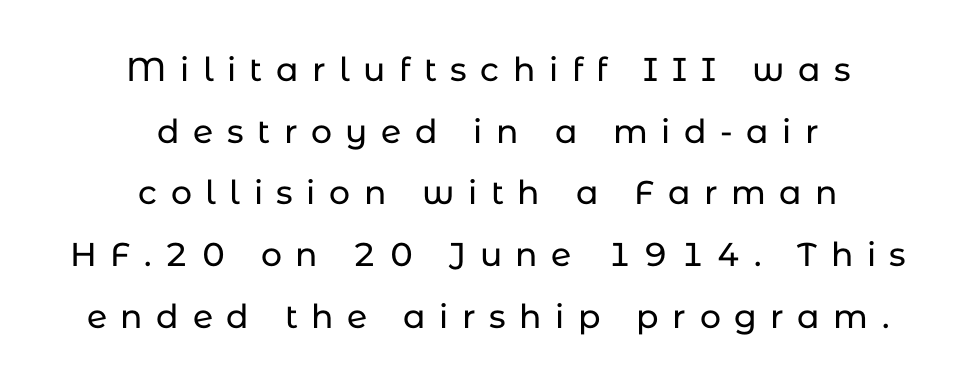
Q: Is the text italic (slanted)? A: No, it is upright.
Q: Is the typeface a serif or a sans-serif typeface? A: Sans-serif.
Q: Is the text underlined? A: No.
Q: How is the paragraph aligned? A: Centered.
Q: Is the spacing between letters normal or unusually wide? A: Unusually wide.
Q: Width (condensed, normal, or wide)? A: Normal.
Q: Stroke contrast? A: Low.
Q: x-height? A: Medium.
Q: Monospaced? A: No.
